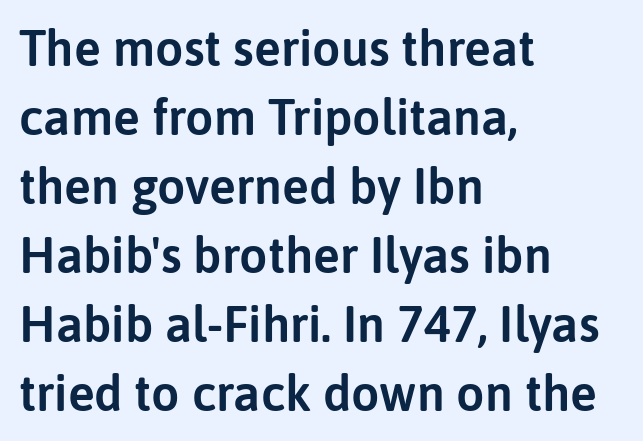
Does the type have serifs? No, each stem ends abruptly. Plain, unruled lines of type. Short and long lines alike share a common starting point at left. This sample keeps an unexceptional amount of space between lines. Tracking value appears to be zero — textbook default spacing.
